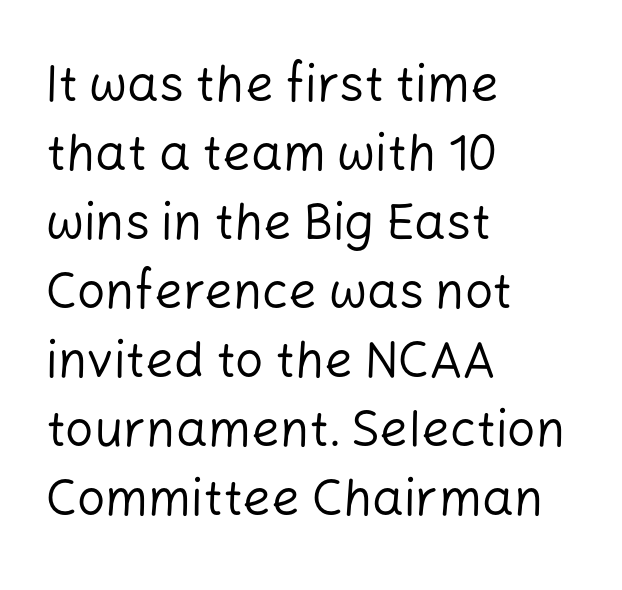
Q: Is the text bold? A: No.
Q: Is the text italic (slanted)? A: No, it is upright.
Q: Is the typeface a serif or a sans-serif typeface? A: Sans-serif.
Q: Is the text underlined? A: No.
Q: How is the paragraph aligned? A: Left-aligned.
Q: Is the spacing between letters normal or unusually wide? A: Normal.
Q: Is the spacing between lines tight, normal or loose? A: Normal.
Q: Width (condensed, normal, or wide)? A: Normal.
Q: Stroke contrast? A: Low.
Q: x-height? A: Medium.
Q: Monospaced? A: No.
